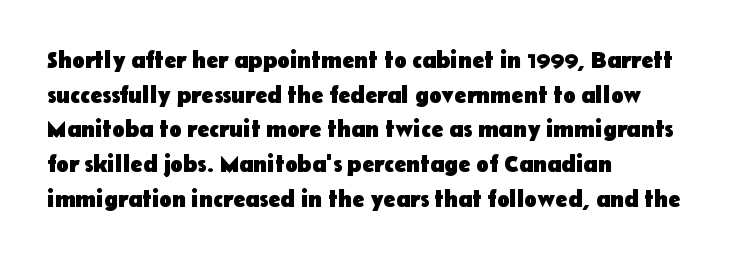
Every stem runs plumb, perpendicular to the baseline. The typesetting leans heavy: a genuine bold. Anything drawn beneath the words? Only blank space. The paragraph shown leans on its left margin. In terms of letterspacing, this is plain default setting. The space between consecutive lines is moderate.
